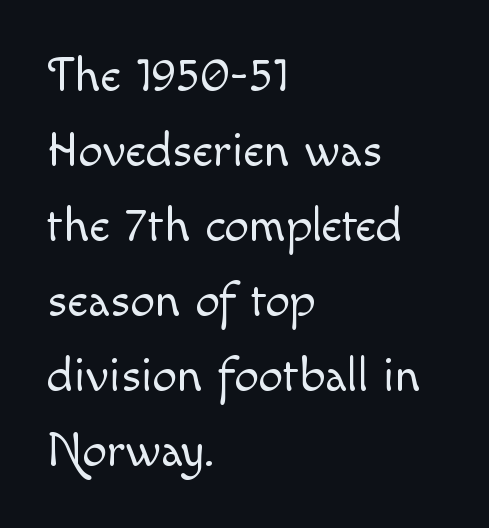
The lettering stays uniformly vertical, giving the passage a roman look. All the whitespace from short lines collects on the right. Words float on clear page, feet unadorned. These lines are rendered in a variable-pitch font. The weight tops out at a normal text grade. Tracking here is standard; glyphs follow each other at the usual distance.
